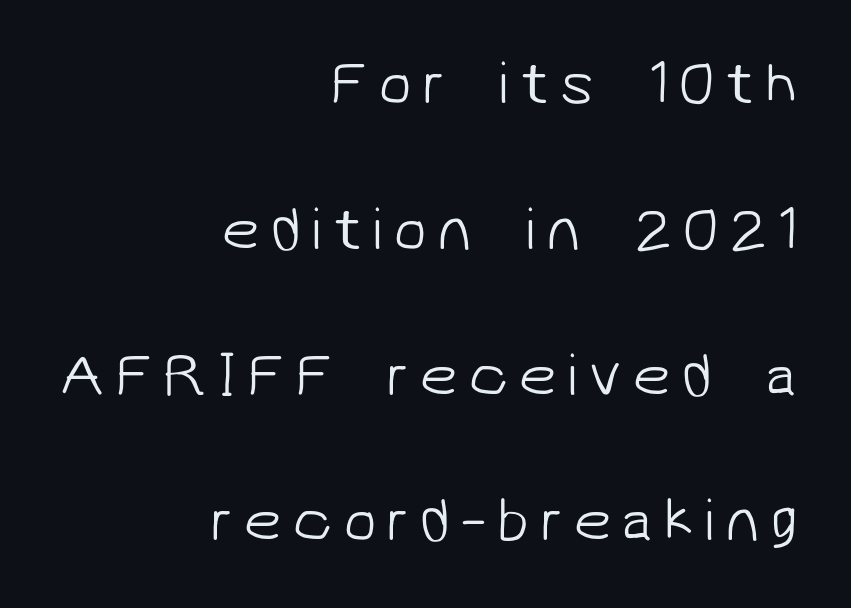
{"serif": "no", "bold": "no", "weight": "light", "width": "normal", "stroke_contrast": "low", "x_height": "medium", "monospaced": "no", "underline": "no", "align": "right", "line_spacing": "loose", "line_spacing_ratio": 2.39, "glyph_px": 61}
